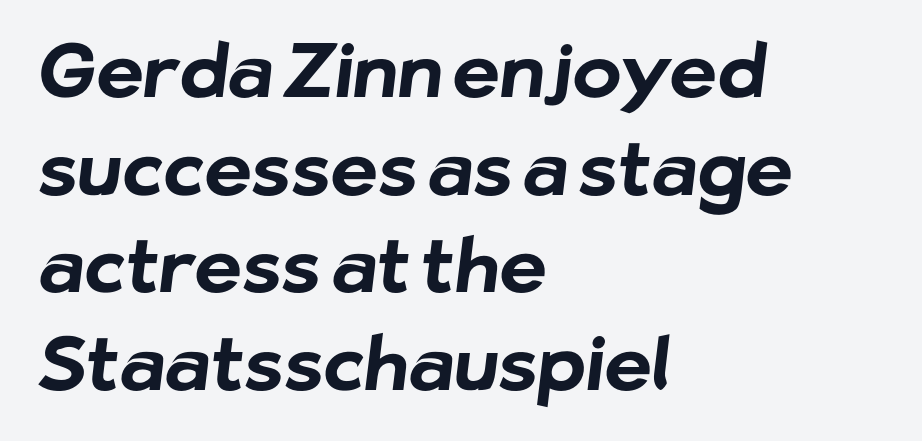
The image shows 74 px bold sans-serif type; set left-aligned, normal line spacing (1.32x), normal letter spacing, not underlined; low stroke contrast and a medium x-height.
